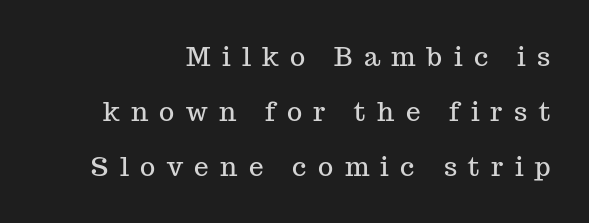
The words here are not underlined. This sample uses an upright cut, with every glyph sitting square on the baseline. Typeset ragged left — the right edge is the straight one. Caption: expanded tracking, letters set apart.
